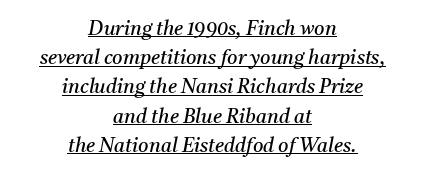
Emphasis-style slanted type is in use. Does a line run under the words? Yes, clearly. Short and long lines alike share a common midpoint. Whoever set this chose a conventional vertical rhythm. These glyphs show unthickened strokes, regular width or finer.
